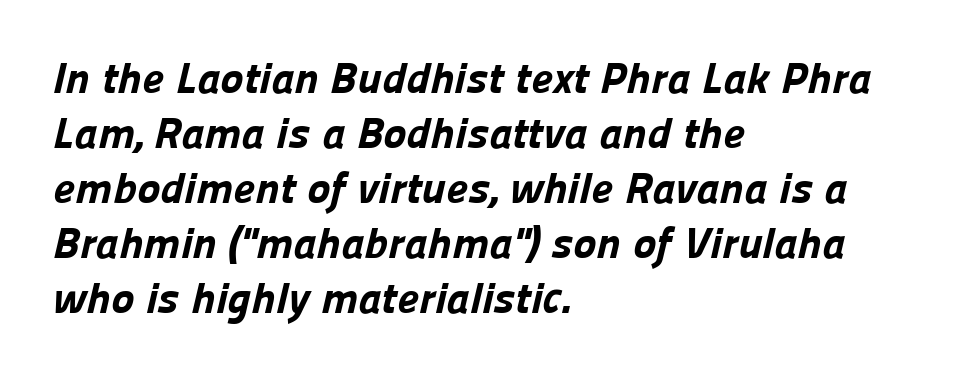
Q: Is the text bold? A: Yes.
Q: Is the typeface a serif or a sans-serif typeface? A: Sans-serif.
Q: Is the text underlined? A: No.
Q: How is the paragraph aligned? A: Left-aligned.
Q: Is the spacing between letters normal or unusually wide? A: Normal.
Q: Is the spacing between lines tight, normal or loose? A: Normal.
Q: Width (condensed, normal, or wide)? A: Normal.
Q: Stroke contrast? A: Low.
Q: x-height? A: Medium.
Q: Monospaced? A: No.
